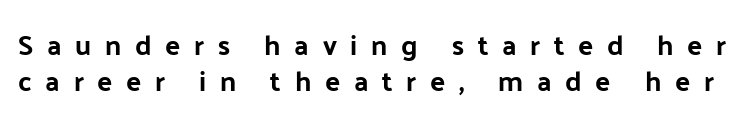
Honestly, the row spacing looks completely unremarkable. Nothing sits at the stroke ends, so this counts as sans-serif. The foot of each line stays bare and open. Someone cranked the tracking dial way up on this one. Do the characters align in a grid? No, the font is proportional.
